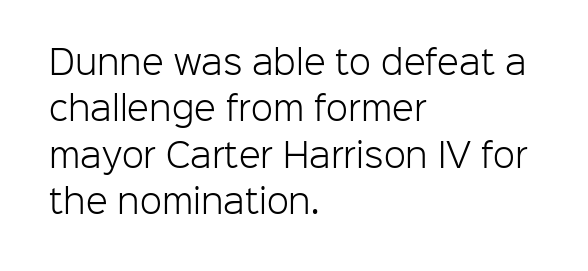
Q: Is the text bold? A: No.
Q: Is the text italic (slanted)? A: No, it is upright.
Q: Is the typeface a serif or a sans-serif typeface? A: Sans-serif.
Q: Is the text underlined? A: No.
Q: How is the paragraph aligned? A: Left-aligned.
Q: Is the spacing between letters normal or unusually wide? A: Normal.
Q: Is the spacing between lines tight, normal or loose? A: Normal.
Q: Width (condensed, normal, or wide)? A: Normal.
Q: Stroke contrast? A: Low.
Q: x-height? A: Medium.
Q: Monospaced? A: No.
